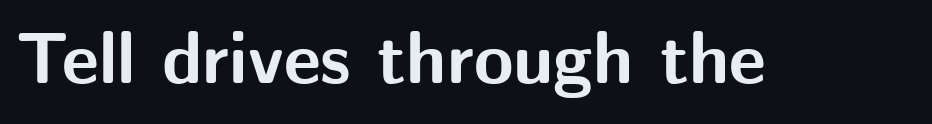
The image shows 72 px bold sans-serif type, upright; set normal letter spacing, not underlined; medium stroke contrast and a medium x-height.
